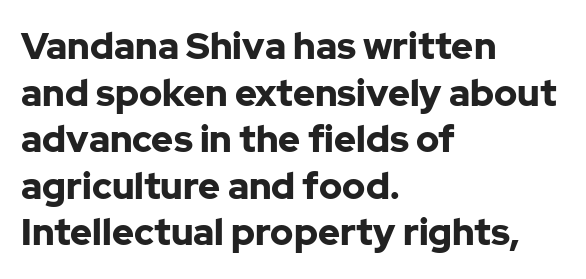
What stands out about the letter spacing? Nothing — it is the standard amount. A full-strength bold gives these letters their thick strokes. Leading: standard. All the whitespace from short lines collects on the right.
